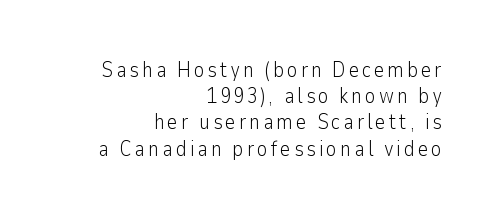
{"italic": "no", "bold": "no", "underline": "no", "align": "right", "line_spacing": "normal", "line_spacing_ratio": 1.25, "glyph_px": 21}
